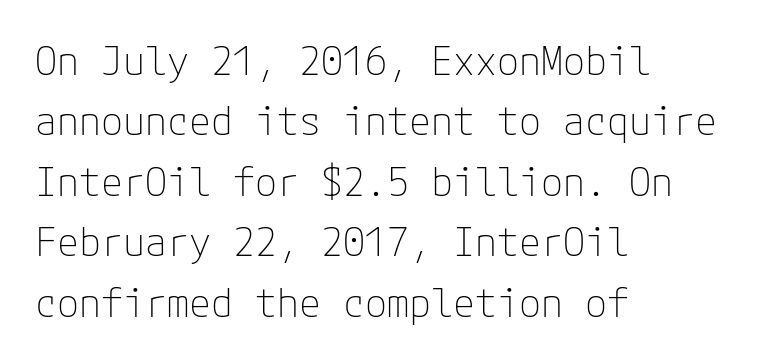
The image shows 40 px thin sans-serif type, upright; set left-aligned, normal line spacing (1.51x), normal letter spacing, not underlined; low stroke contrast and a medium x-height.
